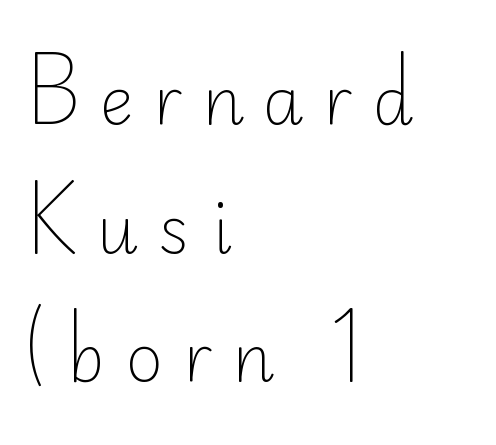
The image shows 65 px light sans-serif type, upright; set left-aligned, loose line spacing (1.98x), unusually wide letter spacing (+0.3 em), not underlined; low stroke contrast and a small x-height.
